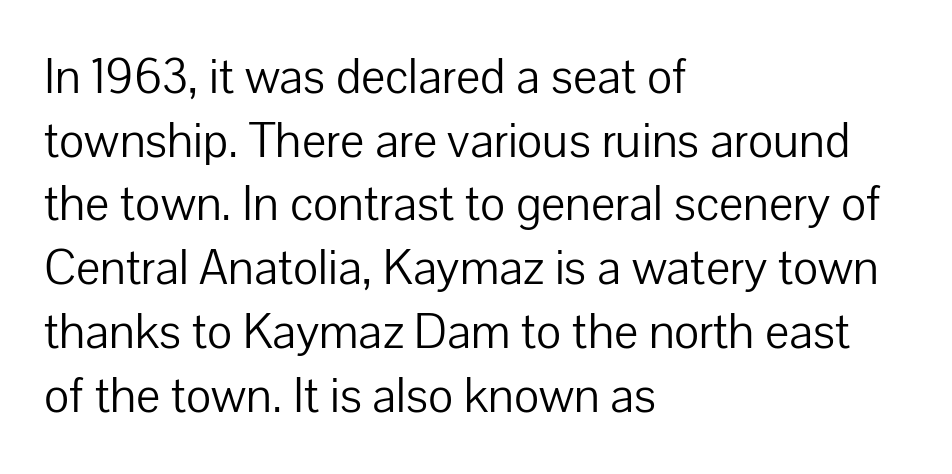
Q: Is the text bold? A: No.
Q: Is the text italic (slanted)? A: No, it is upright.
Q: Is the typeface a serif or a sans-serif typeface? A: Sans-serif.
Q: Is the text underlined? A: No.
Q: How is the paragraph aligned? A: Left-aligned.
Q: Is the spacing between letters normal or unusually wide? A: Normal.
Q: Is the spacing between lines tight, normal or loose? A: Normal.
Q: Width (condensed, normal, or wide)? A: Normal.
Q: Stroke contrast? A: Low.
Q: x-height? A: Medium.
Q: Monospaced? A: No.
